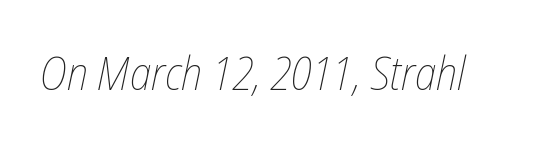
Underline: absent. These lines keep a tight, regular rhythm from letter to letter. Slant detected: the letters are inclined. A light-to-regular cut is what we see here. The rendering uses natural spacing where letterforms have individual widths.
